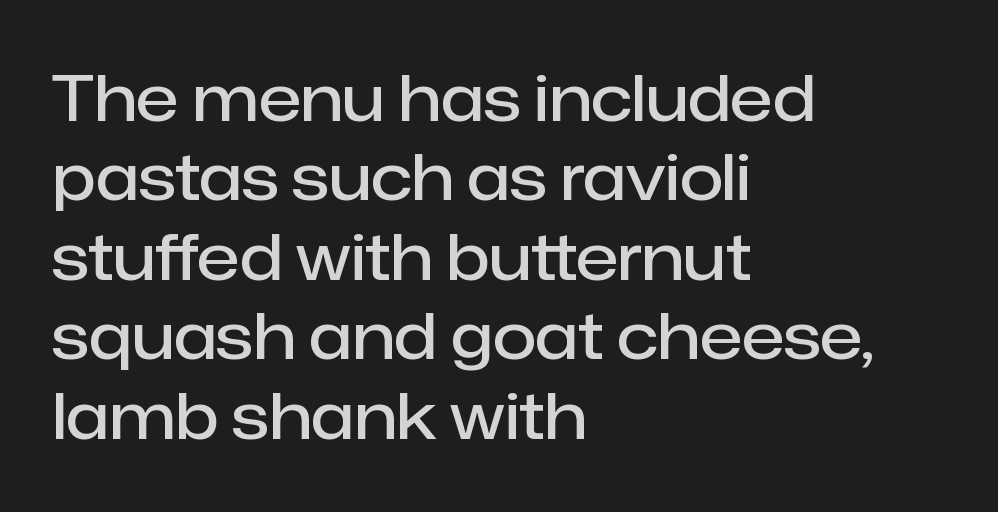
The image shows 63 px semibold sans-serif type, upright; set left-aligned, normal line spacing (1.26x), normal letter spacing, not underlined; low stroke contrast and a medium x-height.
